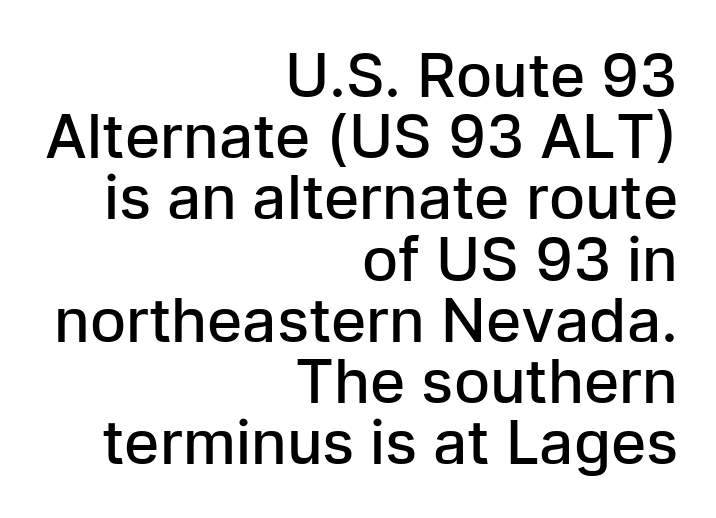
The image shows 60 px semibold sans-serif type, upright; set right-aligned, tight line spacing (1.02x), normal letter spacing, not underlined; low stroke contrast and a medium x-height.
